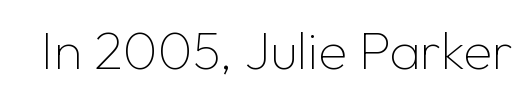
Q: Is the text bold? A: No.
Q: Is the text italic (slanted)? A: No, it is upright.
Q: Is the typeface a serif or a sans-serif typeface? A: Sans-serif.
Q: Is the text underlined? A: No.
Q: Is the spacing between letters normal or unusually wide? A: Normal.
Q: Width (condensed, normal, or wide)? A: Normal.
Q: Stroke contrast? A: Low.
Q: x-height? A: Medium.
Q: Monospaced? A: No.
